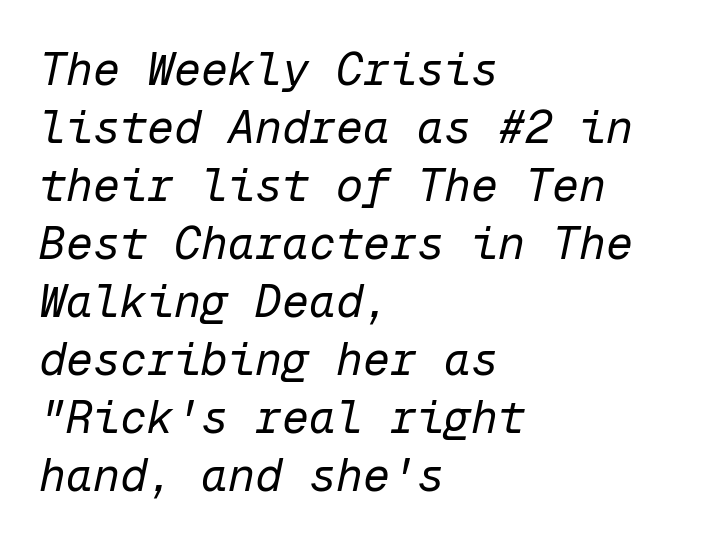
{"italic": "yes", "lean": "right", "slant_degrees": 12, "bold": "no", "weight": "regular", "width": "normal", "stroke_contrast": "low", "x_height": "medium", "monospaced": "yes", "underline": "no", "align": "left", "line_spacing": "normal", "line_spacing_ratio": 1.29, "letter_spacing": "normal", "letter_spacing_em": 0.0, "glyph_px": 45}
